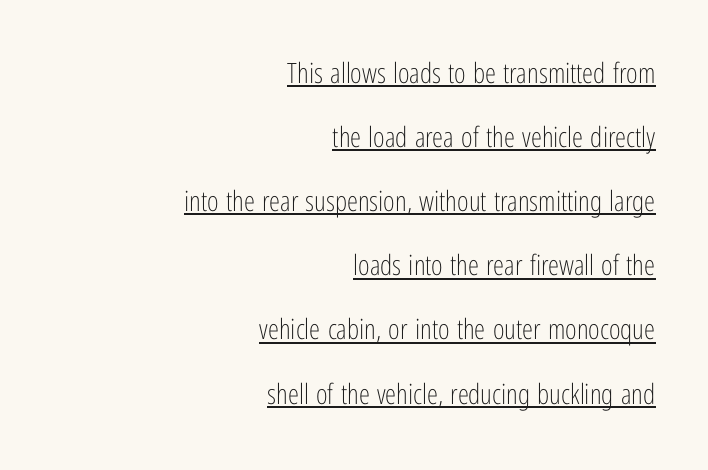
The designer dialed line spacing up above the default. The rendering anchors every line to the right-hand side. The string is rendered with underlining switched on. Are there feet on the stems? There aren't — it's a sans. The face looks like a standard text weight, possibly lighter.
